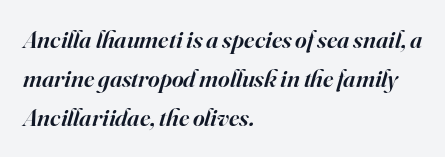
Q: Is the text bold? A: Semi-bold.
Q: Is the text italic (slanted)? A: Yes, it leans right by about 16 degrees.
Q: Is the text underlined? A: No.
Q: How is the paragraph aligned? A: Left-aligned.
Q: Is the spacing between letters normal or unusually wide? A: Normal.
Q: Is the spacing between lines tight, normal or loose? A: Normal.
